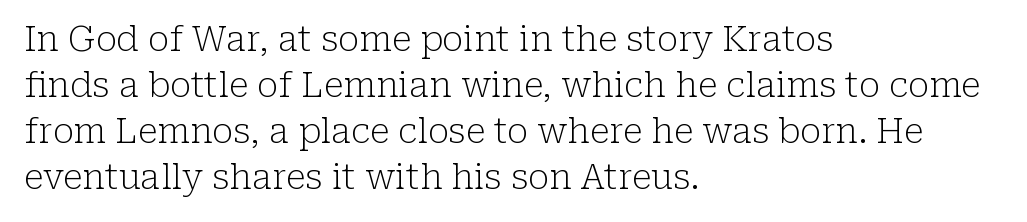
{"serif": "yes", "italic": "no", "bold": "no", "weight": "light", "width": "normal", "stroke_contrast": "low", "x_height": "medium", "monospaced": "no", "underline": "no", "align": "left", "line_spacing": "normal", "line_spacing_ratio": 1.31, "letter_spacing": "normal", "letter_spacing_em": 0.0, "glyph_px": 35}
